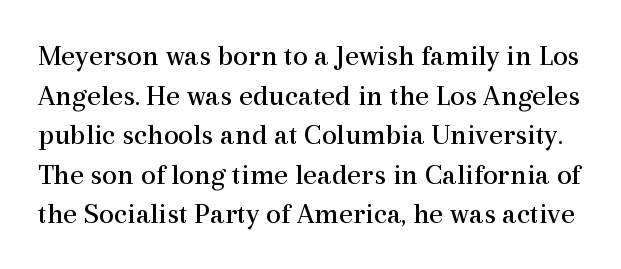
The image shows 30 px regular-weight serif type, upright; set normal line spacing (1.32x), normal letter spacing, not underlined; a medium x-height.
